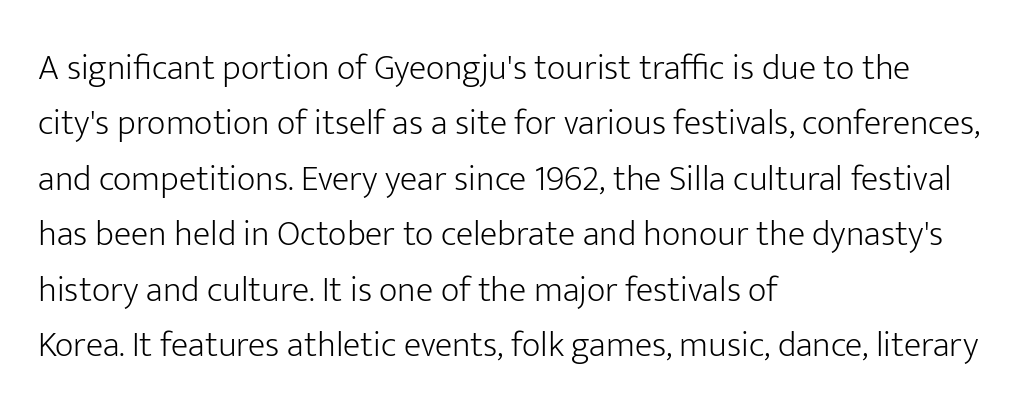
{"serif": "no", "italic": "no", "bold": "no", "weight": "light", "width": "normal", "stroke_contrast": "low", "x_height": "medium", "monospaced": "no", "underline": "no", "align": "left", "line_spacing": "normal", "line_spacing_ratio": 1.54, "letter_spacing": "normal", "letter_spacing_em": 0.0, "glyph_px": 36}
